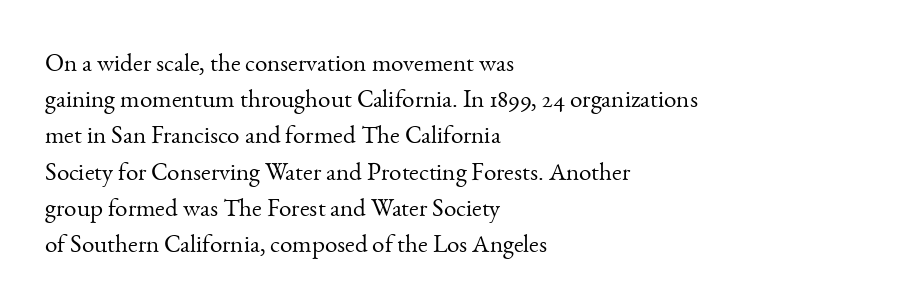
The cut favours lightness, reaching ordinary text weight at its darkest. Left-aligned paragraph, ragged on the right. There is no visible air inserted between adjacent glyphs. Has an underline been added? It has not. Upright lettering throughout. Leading matches the norm, producing a regular column.
